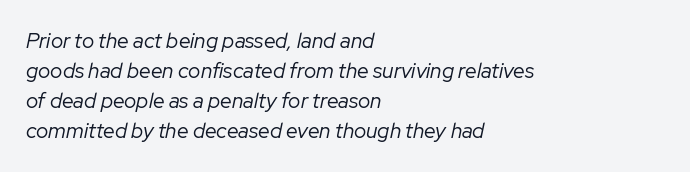
Q: Is the text bold? A: No.
Q: Is the text italic (slanted)? A: Yes, it leans right by about 12 degrees.
Q: Is the text underlined? A: No.
Q: How is the paragraph aligned? A: Left-aligned.
Q: Is the spacing between letters normal or unusually wide? A: Normal.
Q: Is the spacing between lines tight, normal or loose? A: Normal.
